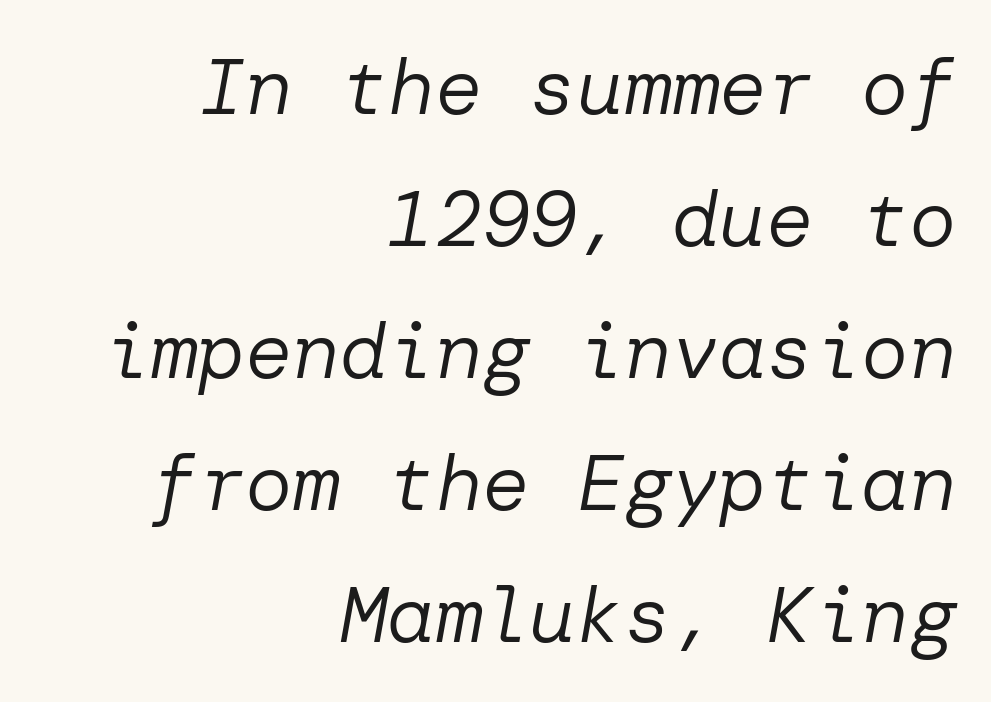
Q: Is the text bold? A: No.
Q: Is the text italic (slanted)? A: Yes, it leans right by about 10 degrees.
Q: Is the text underlined? A: No.
Q: How is the paragraph aligned? A: Right-aligned.
Q: Is the spacing between letters normal or unusually wide? A: Normal.
Q: Is the spacing between lines tight, normal or loose? A: Normal.
Q: Width (condensed, normal, or wide)? A: Normal.
Q: Stroke contrast? A: Low.
Q: x-height? A: Medium.
